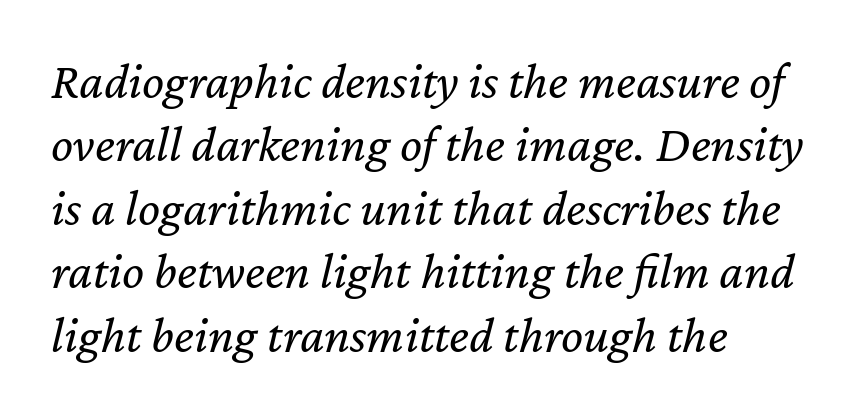
Q: Is the text bold? A: No.
Q: Is the text italic (slanted)? A: Yes, it leans right by about 12 degrees.
Q: Is the text underlined? A: No.
Q: How is the paragraph aligned? A: Left-aligned.
Q: Is the spacing between letters normal or unusually wide? A: Normal.
Q: Width (condensed, normal, or wide)? A: Normal.
Q: Stroke contrast? A: Low.
Q: x-height? A: Medium.
Q: Monospaced? A: No.
